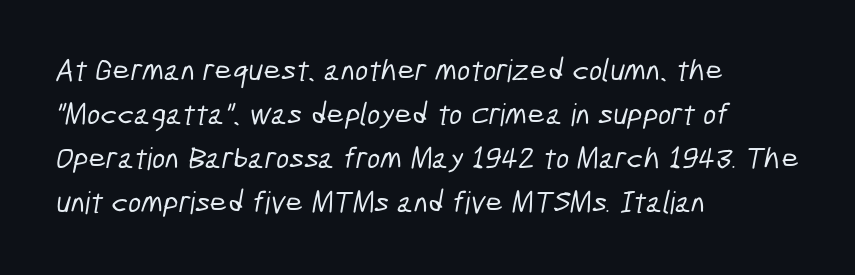
{"serif": "no", "width": "condensed", "stroke_contrast": "low", "x_height": "medium", "monospaced": "no", "underline": "no", "align": "left", "line_spacing": "normal", "line_spacing_ratio": 1.42, "letter_spacing": "normal", "letter_spacing_em": 0.0, "glyph_px": 31}
